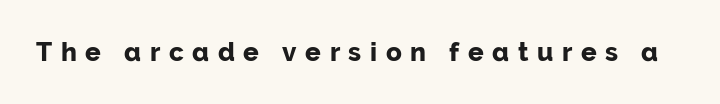
Inter-character spacing is expanded well beyond the font's built-in metrics. Lines of text with bare space underneath. The typography opts for an upright posture over an oblique one. Heavy-handed strokes throughout: this text is bold.
